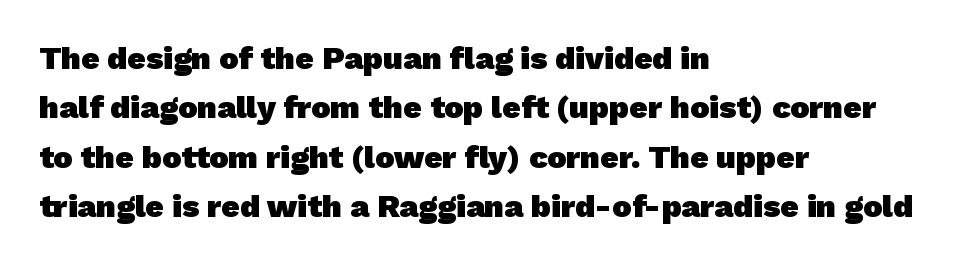
Q: Is the text bold? A: Yes.
Q: Is the typeface a serif or a sans-serif typeface? A: Sans-serif.
Q: Is the text underlined? A: No.
Q: How is the paragraph aligned? A: Left-aligned.
Q: Is the spacing between letters normal or unusually wide? A: Normal.
Q: Is the spacing between lines tight, normal or loose? A: Normal.
Q: Width (condensed, normal, or wide)? A: Normal.
Q: Stroke contrast? A: Low.
Q: x-height? A: Medium.
Q: Monospaced? A: No.
